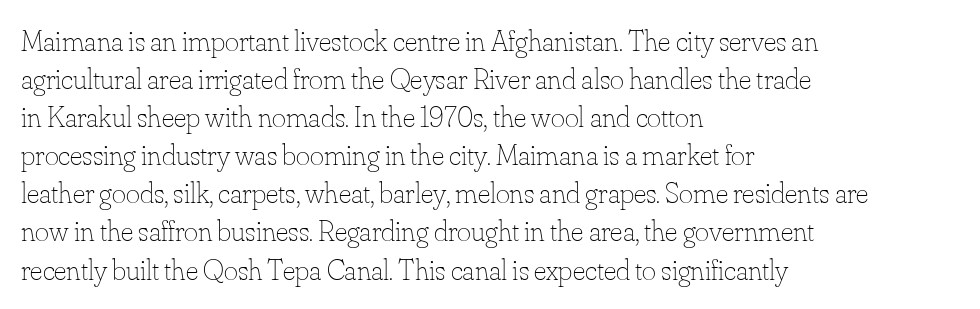
Q: Is the text bold? A: No.
Q: Is the text italic (slanted)? A: No, it is upright.
Q: Is the text underlined? A: No.
Q: How is the paragraph aligned? A: Left-aligned.
Q: Is the spacing between letters normal or unusually wide? A: Normal.
Q: Is the spacing between lines tight, normal or loose? A: Normal.
Q: Width (condensed, normal, or wide)? A: Normal.
Q: Stroke contrast? A: Low.
Q: x-height? A: Small.
Q: Monospaced? A: No.
